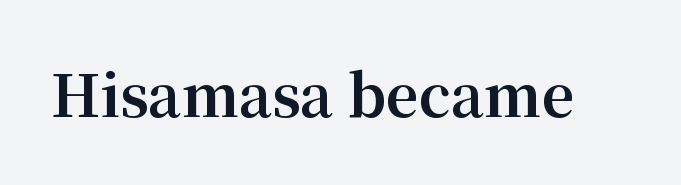
Q: Is the text bold? A: Yes.
Q: Is the text italic (slanted)? A: No, it is upright.
Q: Is the typeface a serif or a sans-serif typeface? A: Serif.
Q: Is the text underlined? A: No.
Q: Is the spacing between letters normal or unusually wide? A: Normal.
Q: Width (condensed, normal, or wide)? A: Normal.
Q: Stroke contrast? A: Medium.
Q: x-height? A: Medium.
Q: Monospaced? A: No.
